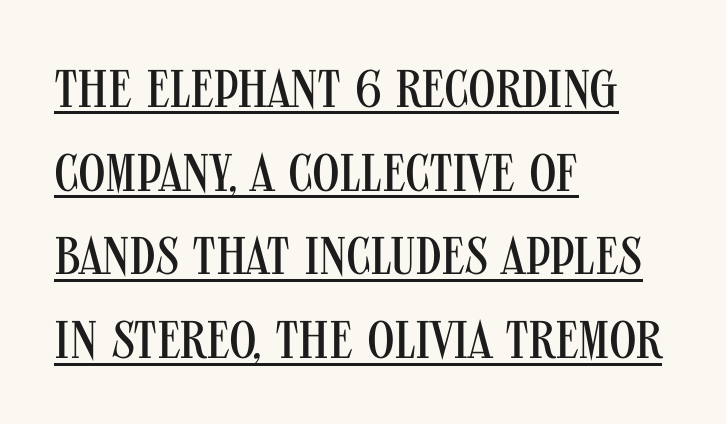
{"serif": "no", "italic": "no", "bold": "no", "weight": "regular", "width": "condensed", "stroke_contrast": "medium", "x_height": "large", "monospaced": "no", "underline": "yes", "align": "left", "line_spacing": "normal", "line_spacing_ratio": 1.58, "letter_spacing": "normal", "letter_spacing_em": 0.0, "glyph_px": 53}
